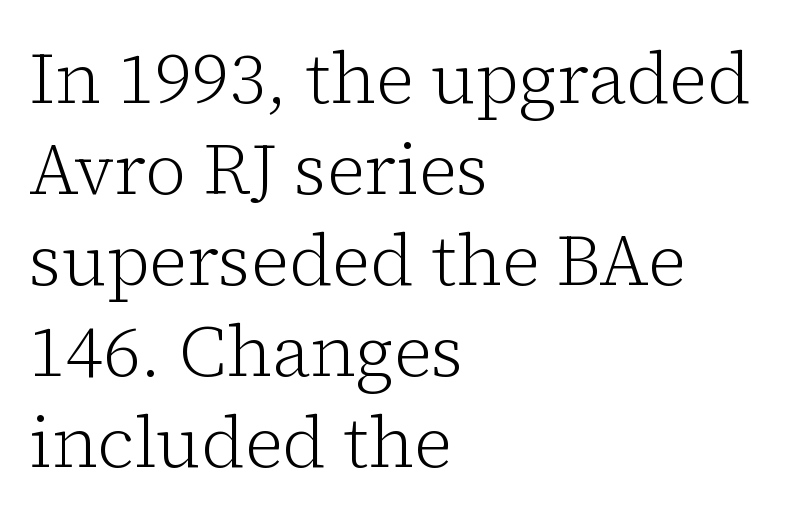
The image shows 71 px light serif type, upright; set left-aligned, normal line spacing (1.28x), normal letter spacing, not underlined; low stroke contrast and a medium x-height.
